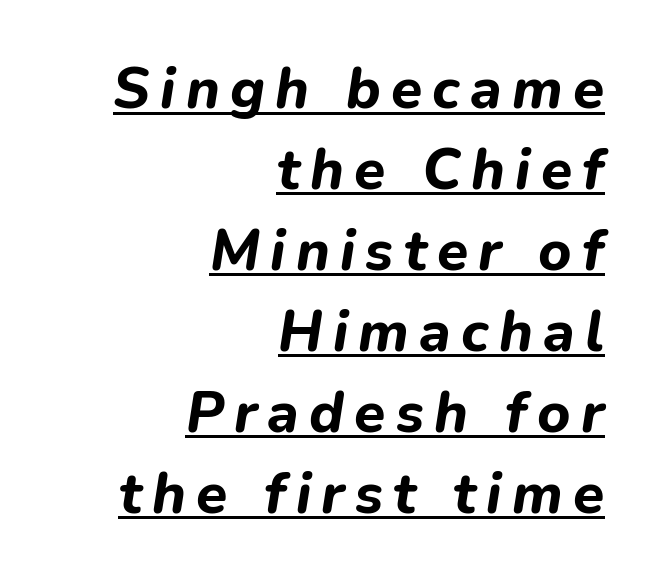
These lines sit exactly where default settings would place them. Typeset ragged left — the right edge is the straight one. Is the type slanted? Yes — the strokes lean at a clear angle. The specimen includes a rule beneath the text block's lines. Heavy-handed strokes throughout: this text is bold.
